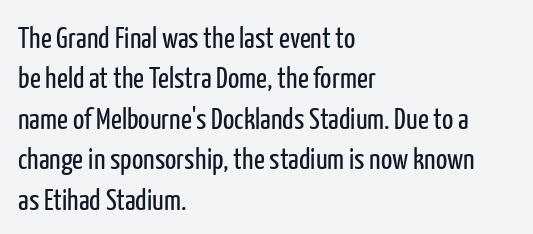
The image shows 30 px regular-weight, condensed sans-serif type, upright; set left-aligned, normal line spacing (1.35x), normal letter spacing, not underlined; low stroke contrast and a medium x-height.
